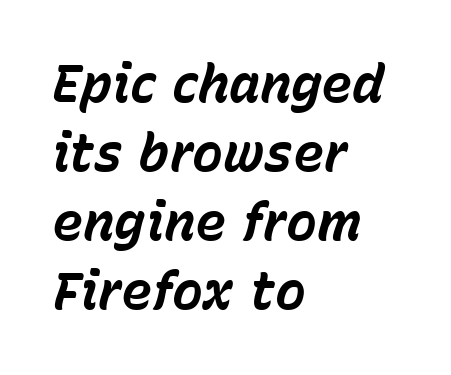
This sample is left-justified, so line endings fall wherever the words run out. Caption: bold face, heavy strokes. Summary of vertical rhythm: regular, with standard interline spacing. Nothing unusual about the tracking: characters are spaced as the font intends. Note the varied advance widths — an 'i' is clearly narrower than an 'm'. Emphasis-style slanted type is in use.
